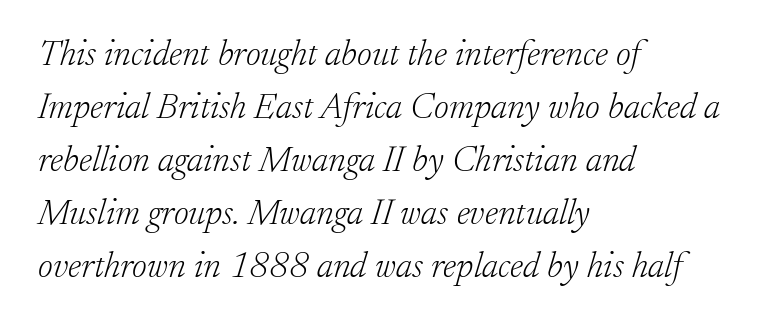
The face looks like a standard text weight, possibly lighter. Each letter keeps its own natural width here, so spacing adapts to shape. The passage is arranged the way most books set body copy — flush left. Lines of text with bare space underneath. This sample uses an oblique cut, with every glyph tilted off the vertical. The horizontal fit of the characters is conventional and even.
